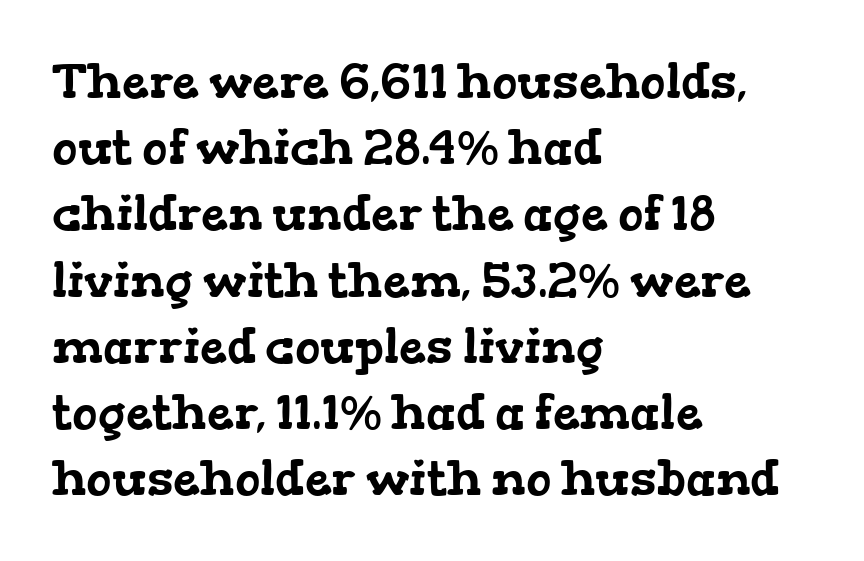
{"serif": "yes", "width": "wide", "stroke_contrast": "low", "x_height": "medium", "monospaced": "no", "underline": "no", "align": "left", "line_spacing": "normal", "line_spacing_ratio": 1.38, "letter_spacing": "normal", "letter_spacing_em": 0.0, "glyph_px": 48}
